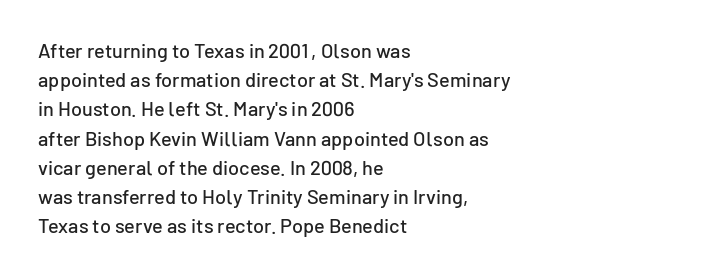
The image shows 20 px text type, upright; set left-aligned, normal line spacing (1.46x), normal letter spacing, not underlined.
